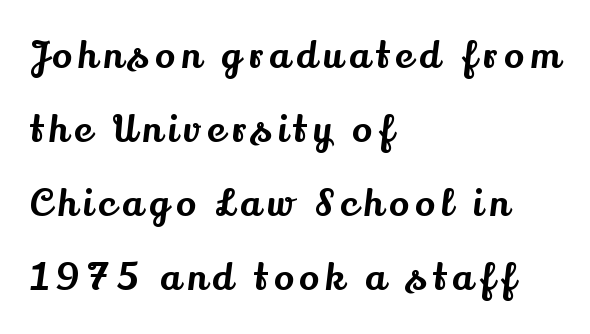
{"serif": "yes", "width": "normal", "stroke_contrast": "medium", "x_height": "small", "monospaced": "no", "underline": "no", "align": "left", "line_spacing": "loose", "line_spacing_ratio": 2.0, "glyph_px": 37}
